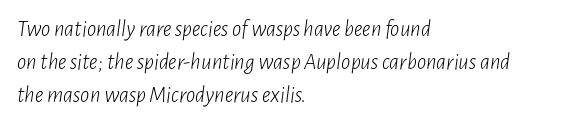
Unmarked baselines from the first word to the last. Look at the tracking — it's just the regular setting, nothing added. Every character sits at an angle, as italics do. Evenly set lines give the paragraph a standard silhouette. A student would call this left alignment; a typographer would say flush left, rag right. The characters are drawn with everyday or finer stroke widths.
